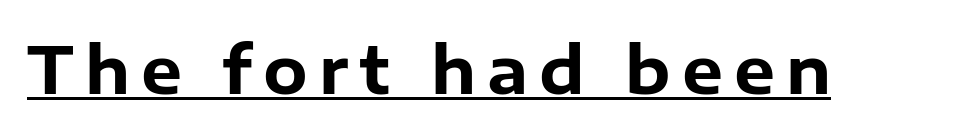
{"serif": "no", "italic": "no", "bold": "yes", "weight": "bold", "width": "normal", "stroke_contrast": "low", "x_height": "medium", "monospaced": "no", "underline": "yes", "glyph_px": 65}
